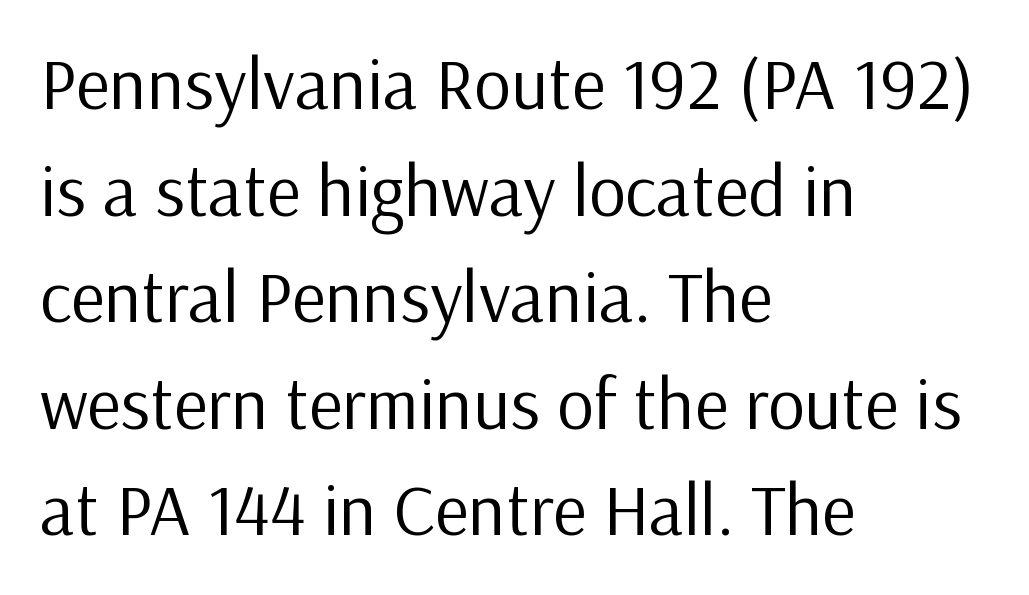
{"serif": "no", "italic": "no", "bold": "no", "weight": "regular", "width": "normal", "stroke_contrast": "low", "x_height": "medium", "monospaced": "no", "underline": "no", "align": "left", "line_spacing": "normal", "line_spacing_ratio": 1.46, "letter_spacing": "normal", "letter_spacing_em": 0.0, "glyph_px": 73}
